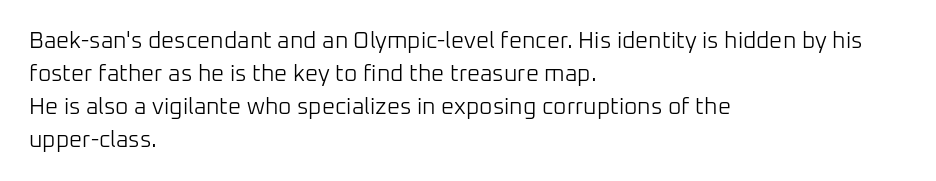
The image shows 23 px text type, upright; set left-aligned, normal line spacing (1.43x), normal letter spacing, not underlined.
